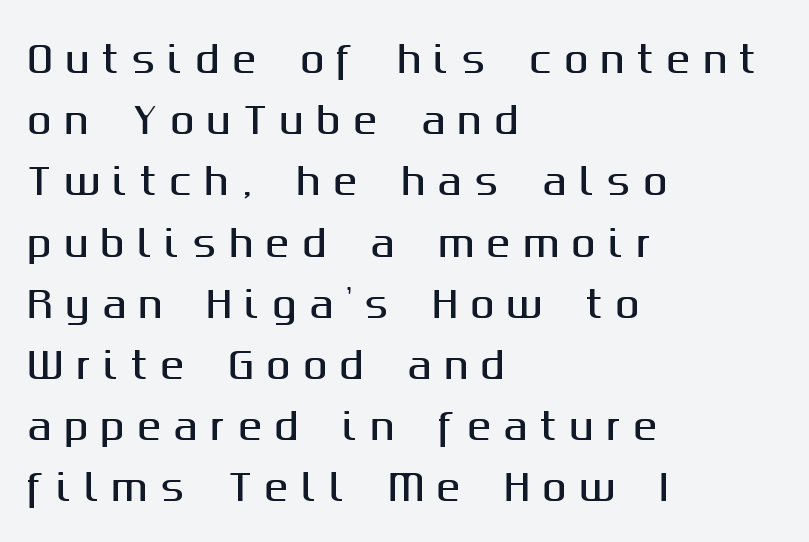
The image shows 36 px sans-serif type, upright; set left-aligned, normal line spacing (1.7x), unusually wide letter spacing (+0.35 em), not underlined; medium stroke contrast and a medium x-height.
